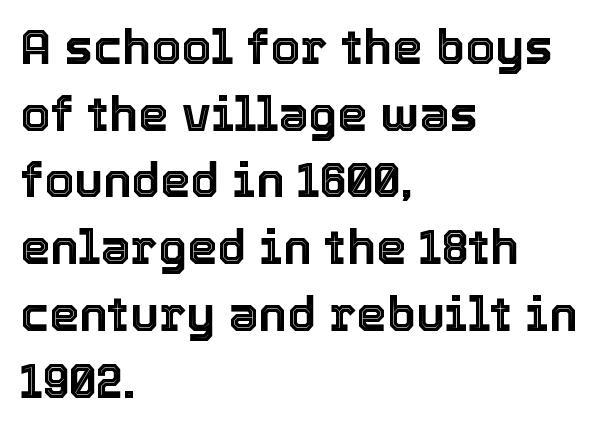
These lines are rendered in a variable-pitch font. Reading down the column, the eye jumps a familiar distance to each next line. The space beneath each line is pristine and unruled. Casual observation: everything's shoved over to the left.
